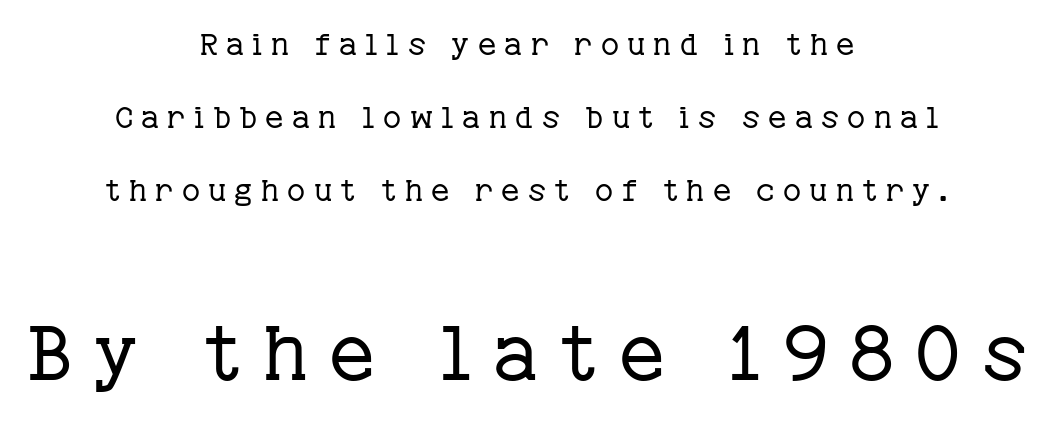
The image shows 78 px regular-weight serif type, upright; set centered, loose line spacing (2.35x), unusually wide letter spacing (+0.27 em), not underlined; the second (bottom) block is 2.52x larger; low stroke contrast and a medium x-height.
